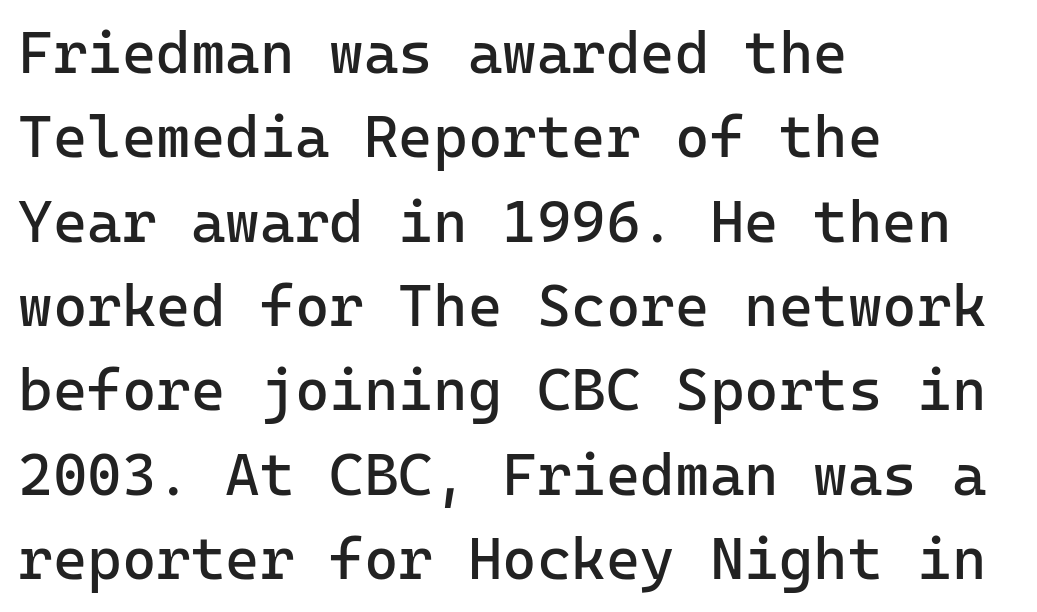
The rendering uses a moderate line-height, typical for paragraphs. The font's upright variant was chosen for this text. The rendering anchors every line to the left-hand side. You could count columns in this text — the font is strictly monospaced.
